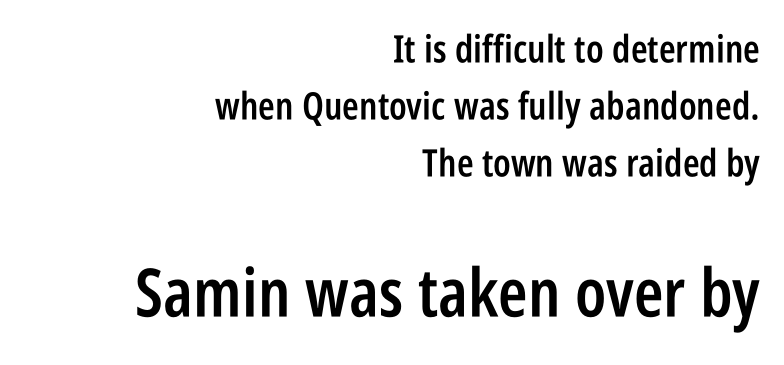
{"serif": "no", "italic": "no", "bold": "semi", "weight": "semibold", "width": "condensed", "stroke_contrast": "low", "x_height": "large", "monospaced": "no", "underline": "no", "align": "right", "line_spacing": "normal", "line_spacing_ratio": 1.5, "letter_spacing": "normal", "letter_spacing_em": 0.0, "larger_block": "second", "size_ratio": 1.76, "glyph_px": 67}
